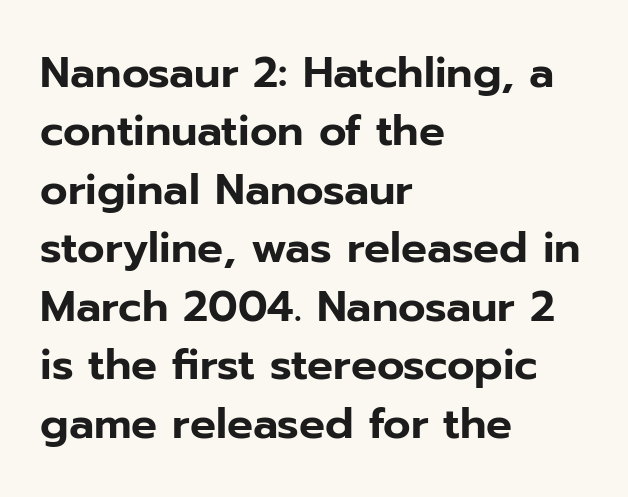
The image shows 43 px sans-serif type, upright; set left-aligned, normal line spacing (1.36x), normal letter spacing, not underlined; low stroke contrast and a medium x-height.
